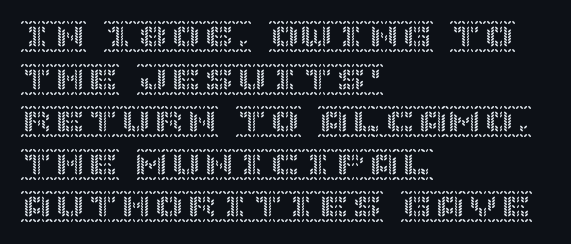
Q: Is the text italic (slanted)? A: No, it is upright.
Q: Is the text underlined? A: No.
Q: How is the paragraph aligned? A: Left-aligned.
Q: Is the spacing between letters normal or unusually wide? A: Normal.
Q: Is the spacing between lines tight, normal or loose? A: Normal.
Q: Width (condensed, normal, or wide)? A: Normal.
Q: x-height? A: Large.
